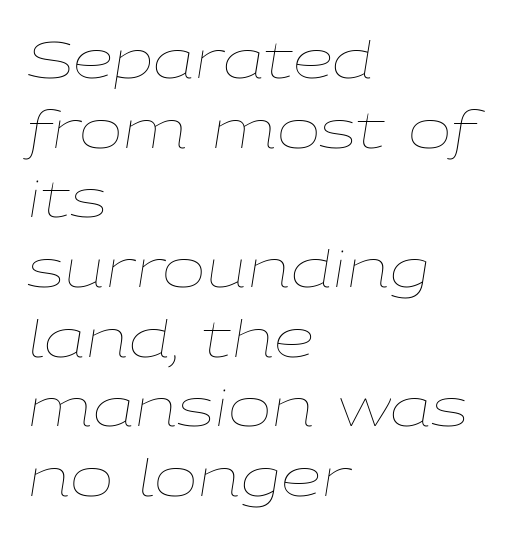
{"italic": "yes", "lean": "right", "slant_degrees": 9, "bold": "no", "weight": "thin", "width": "wide", "stroke_contrast": "low", "x_height": "medium", "monospaced": "no", "underline": "no", "align": "left", "line_spacing": "normal", "line_spacing_ratio": 1.34, "letter_spacing": "normal", "letter_spacing_em": 0.0, "glyph_px": 52}
